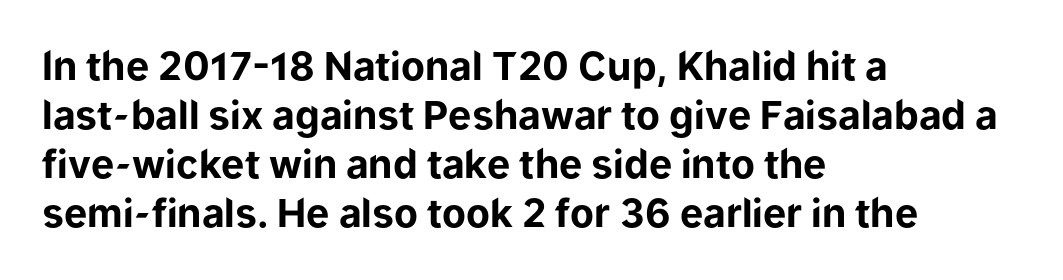
The image shows 39 px bold sans-serif type, upright; set left-aligned, normal line spacing (1.26x), normal letter spacing, not underlined; low stroke contrast and a medium x-height.
